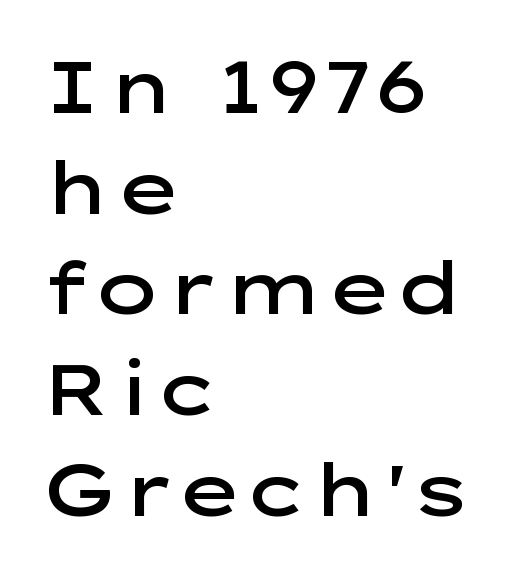
{"serif": "no", "italic": "no", "bold": "semi", "weight": "semibold", "width": "wide", "stroke_contrast": "low", "x_height": "medium", "monospaced": "no", "underline": "no", "align": "left", "line_spacing": "normal", "line_spacing_ratio": 1.38, "letter_spacing": "normal", "letter_spacing_em": 0.0, "glyph_px": 73}
